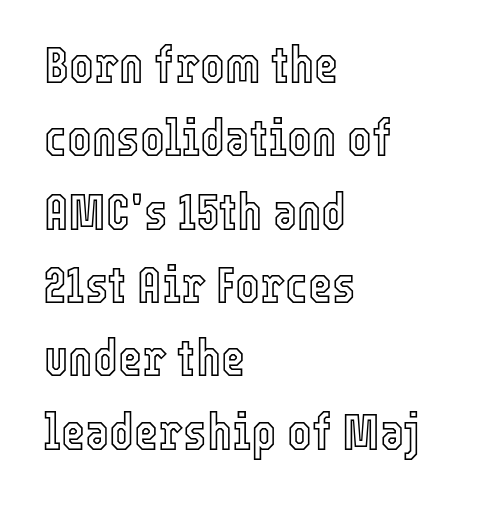
It's the straight-up-and-down kind of type. Is there much room between lines? A standard amount, neither cramped nor airy. Does extra space separate the letters? No, they use regular spacing. The string is rendered with underlining switched off. Short and long lines alike share a common starting point at left.
